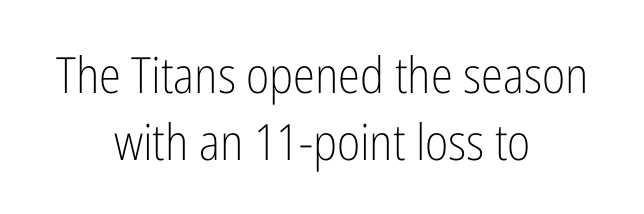
{"serif": "no", "italic": "no", "bold": "no", "weight": "light", "width": "condensed", "stroke_contrast": "low", "x_height": "medium", "monospaced": "no", "underline": "no", "align": "center", "line_spacing": "normal", "line_spacing_ratio": 1.34, "letter_spacing": "normal", "letter_spacing_em": 0.0, "glyph_px": 50}
